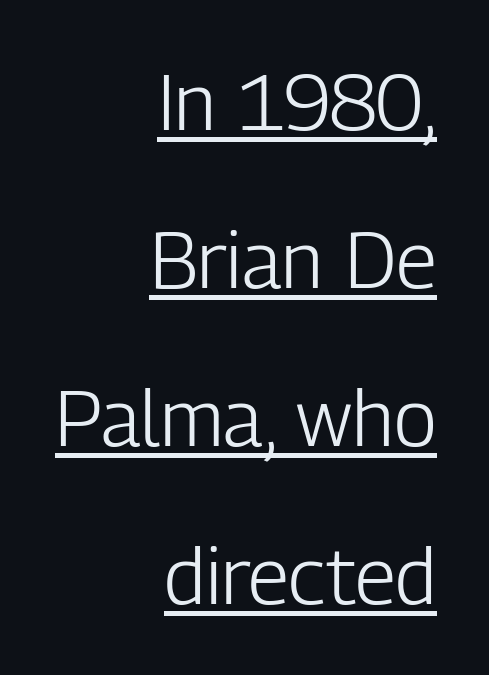
{"serif": "no", "italic": "no", "bold": "no", "weight": "light", "width": "condensed", "stroke_contrast": "low", "x_height": "medium", "monospaced": "no", "underline": "yes", "align": "right", "line_spacing": "loose", "line_spacing_ratio": 2.0, "letter_spacing": "normal", "letter_spacing_em": 0.0, "glyph_px": 79}
